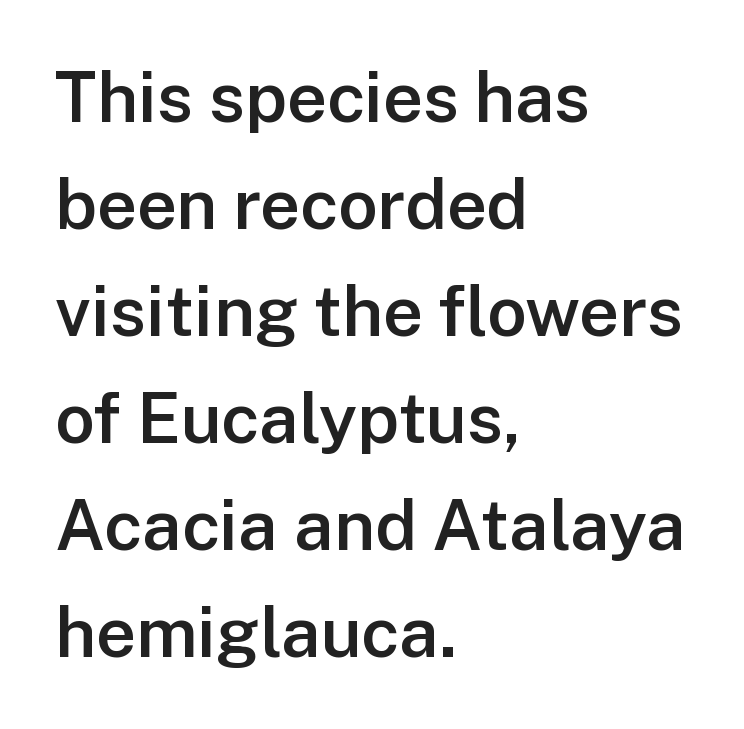
Q: Is the text bold? A: Semi-bold.
Q: Is the text italic (slanted)? A: No, it is upright.
Q: Is the typeface a serif or a sans-serif typeface? A: Sans-serif.
Q: Is the text underlined? A: No.
Q: How is the paragraph aligned? A: Left-aligned.
Q: Is the spacing between letters normal or unusually wide? A: Normal.
Q: Is the spacing between lines tight, normal or loose? A: Normal.
Q: Width (condensed, normal, or wide)? A: Normal.
Q: Stroke contrast? A: Low.
Q: x-height? A: Medium.
Q: Monospaced? A: No.
